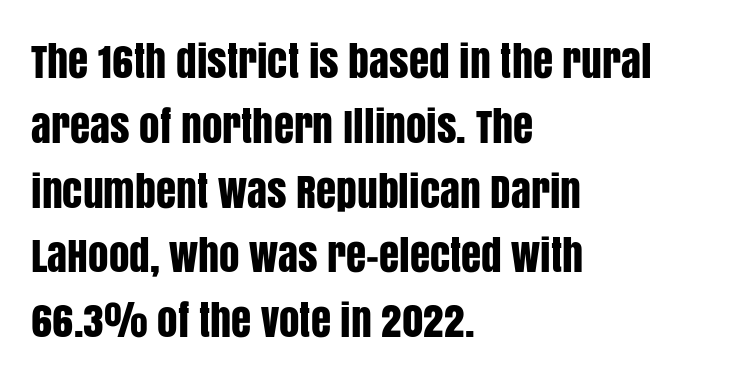
{"serif": "no", "italic": "no", "width": "condensed", "stroke_contrast": "low", "x_height": "large", "monospaced": "no", "underline": "no", "align": "left", "line_spacing": "normal", "line_spacing_ratio": 1.58, "letter_spacing": "normal", "letter_spacing_em": 0.0, "glyph_px": 41}
